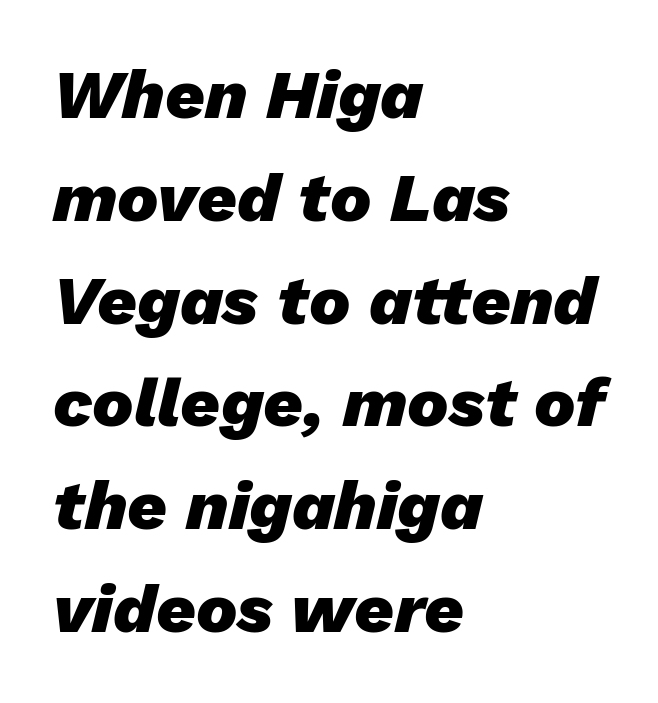
{"italic": "yes", "lean": "right", "slant_degrees": 13, "bold": "yes", "weight": "heavy", "width": "normal", "stroke_contrast": "low", "x_height": "medium", "monospaced": "no", "underline": "no", "align": "left", "line_spacing": "normal", "line_spacing_ratio": 1.49, "letter_spacing": "normal", "letter_spacing_em": 0.0, "glyph_px": 69}
